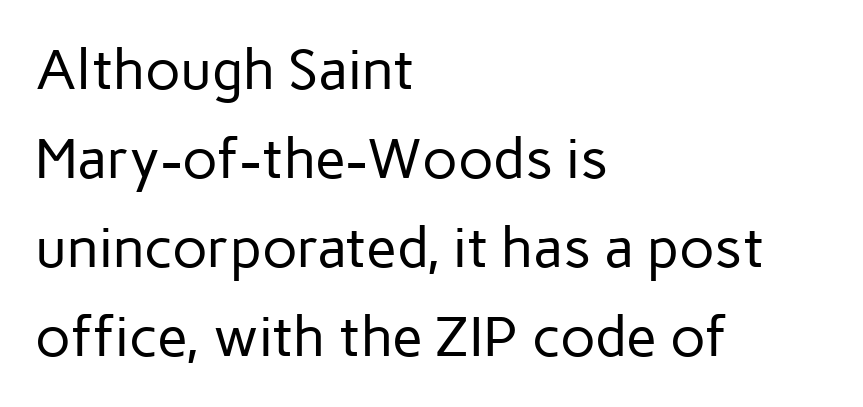
The area under the type is left untouched. These glyphs show unthickened strokes, regular width or finer. Classification — sans serif. Horizontal alignment here is leftward, the default for most running prose. Observe the ordinary spacing: letters are neighbours, not strangers.
